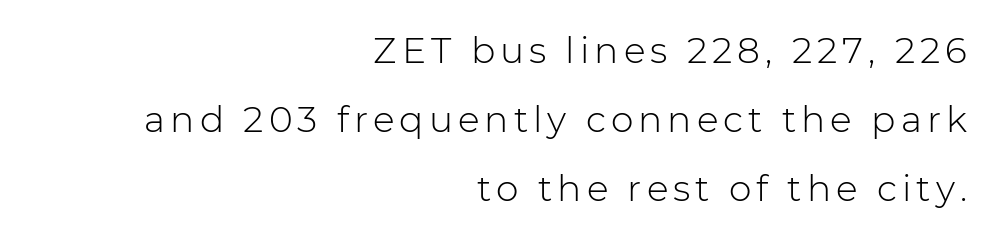
Q: Is the text bold? A: No.
Q: Is the text italic (slanted)? A: No, it is upright.
Q: Is the typeface a serif or a sans-serif typeface? A: Sans-serif.
Q: Is the text underlined? A: No.
Q: How is the paragraph aligned? A: Right-aligned.
Q: Is the spacing between lines tight, normal or loose? A: Loose.
Q: Width (condensed, normal, or wide)? A: Normal.
Q: Stroke contrast? A: Low.
Q: x-height? A: Medium.
Q: Monospaced? A: No.
